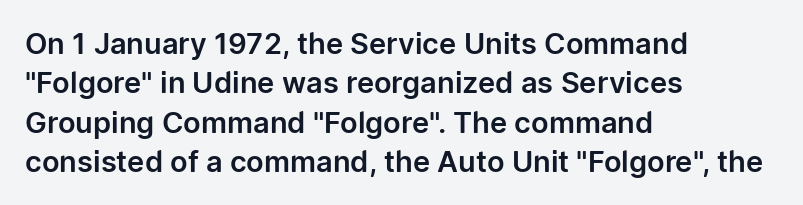
The image shows 29 px sans-serif type, upright; set left-aligned, normal line spacing (1.36x), normal letter spacing, not underlined; low stroke contrast and a medium x-height.
